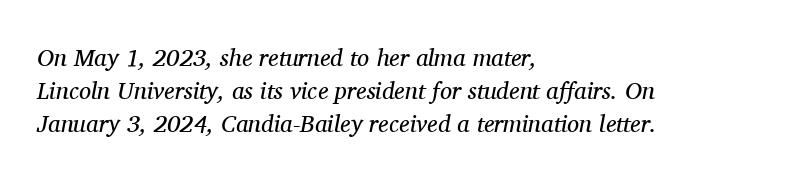
The image shows 24 px text type, italic (leaning right); set left-aligned, normal line spacing (1.38x), normal letter spacing, not underlined.
